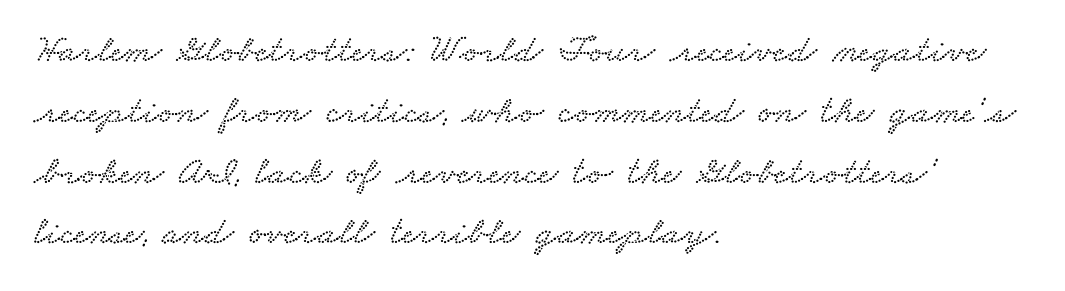
These lines stack with their left ends in a neat column. The strip under each line holds only bare page. The rendering uses natural spacing where letterforms have individual widths. Default kerning and tracking; the words read as compact shapes. Leading matches the norm, producing a regular column. Are there feet on the stems? There are — it's a serif.
